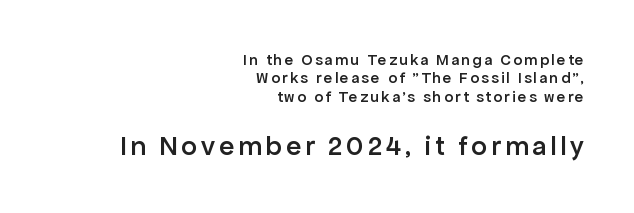
Note: no serifs on the glyphs. A bare baseline throughout the passage. Right-aligned paragraph, ragged on the left. These lines are rendered in a variable-pitch font. Horizontal bands of white between lines are thin slivers. Ordinary non-slanted type is in use.
